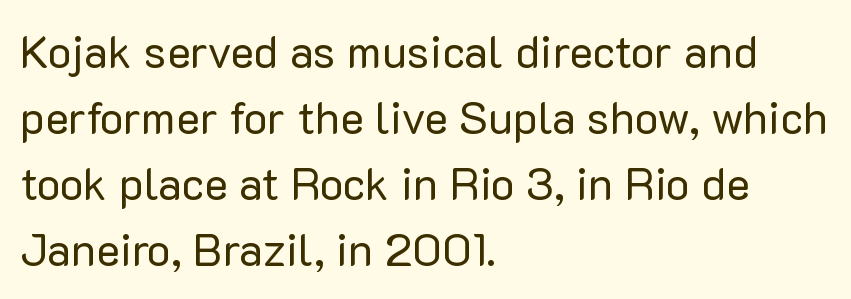
{"serif": "no", "italic": "no", "bold": "no", "weight": "regular", "width": "normal", "stroke_contrast": "low", "x_height": "medium", "monospaced": "no", "underline": "no", "align": "left", "line_spacing": "normal", "line_spacing_ratio": 1.47, "letter_spacing": "normal", "letter_spacing_em": 0.0, "glyph_px": 45}
